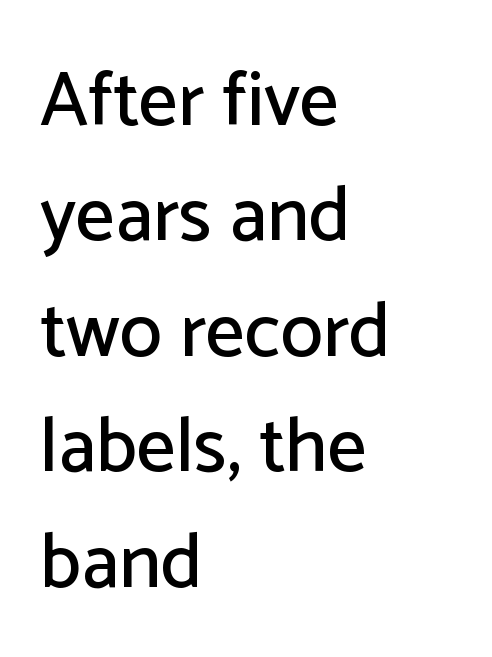
The image shows 77 px sans-serif type, upright; set left-aligned, normal line spacing (1.5x), normal letter spacing, not underlined; low stroke contrast and a medium x-height.
